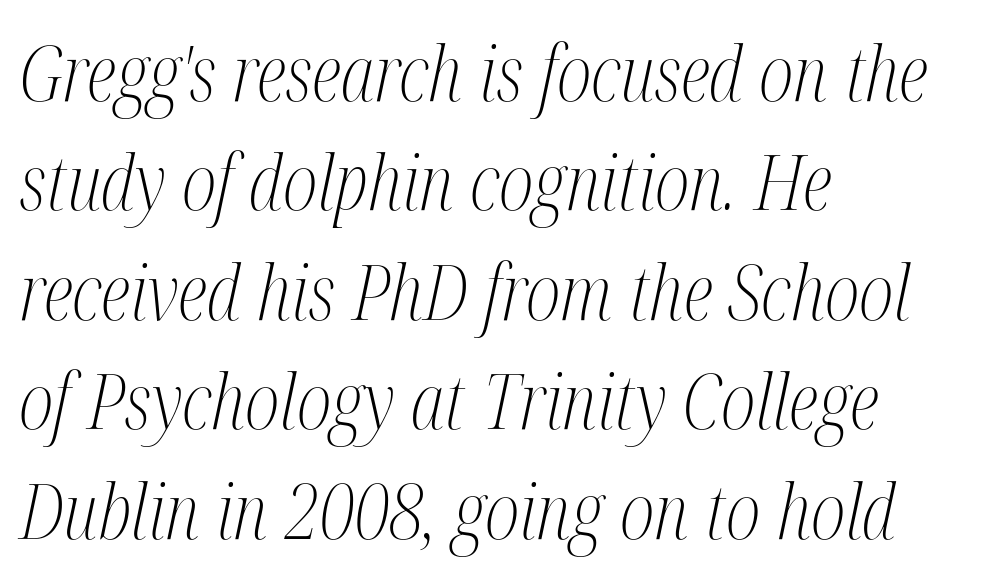
The image shows 76 px light, condensed serif type, italic (leaning right); set left-aligned, normal line spacing (1.44x), normal letter spacing, not underlined; medium stroke contrast and a medium x-height.
